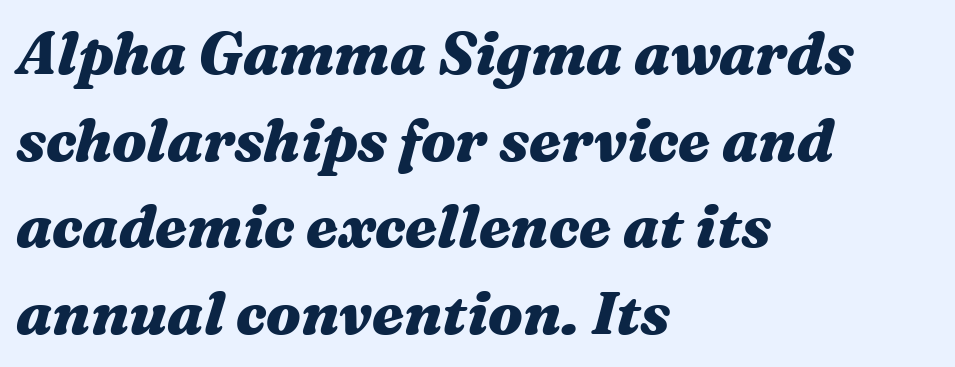
Q: Is the text bold? A: Yes.
Q: Is the text italic (slanted)? A: Yes, it leans right by about 16 degrees.
Q: Is the text underlined? A: No.
Q: How is the paragraph aligned? A: Left-aligned.
Q: Is the spacing between letters normal or unusually wide? A: Normal.
Q: Is the spacing between lines tight, normal or loose? A: Normal.
Q: Width (condensed, normal, or wide)? A: Wide.
Q: Stroke contrast? A: Medium.
Q: x-height? A: Medium.
Q: Monospaced? A: No.
